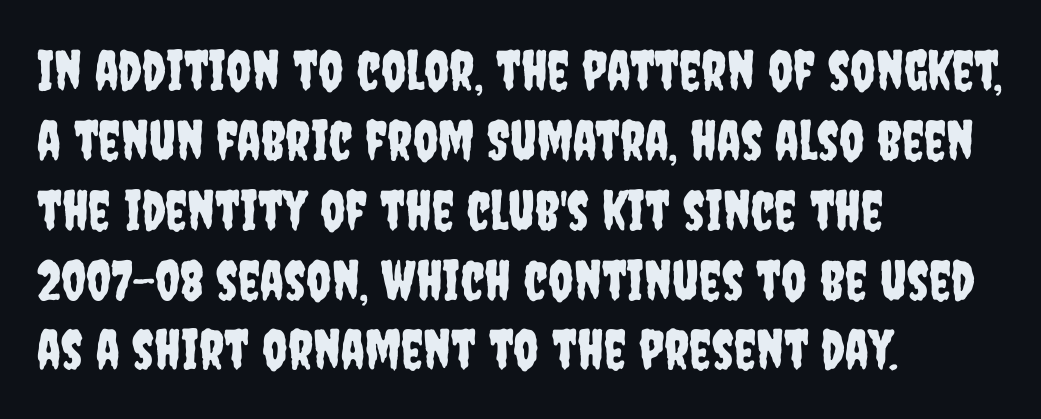
Italic? Not at all — the glyphs are vertical. Clear beneath every line of the passage. Note the varied advance widths — an 'i' is clearly narrower than an 'm'. Evenly set lines give the paragraph a standard silhouette. The typeface chosen for these lines omits serifs.
